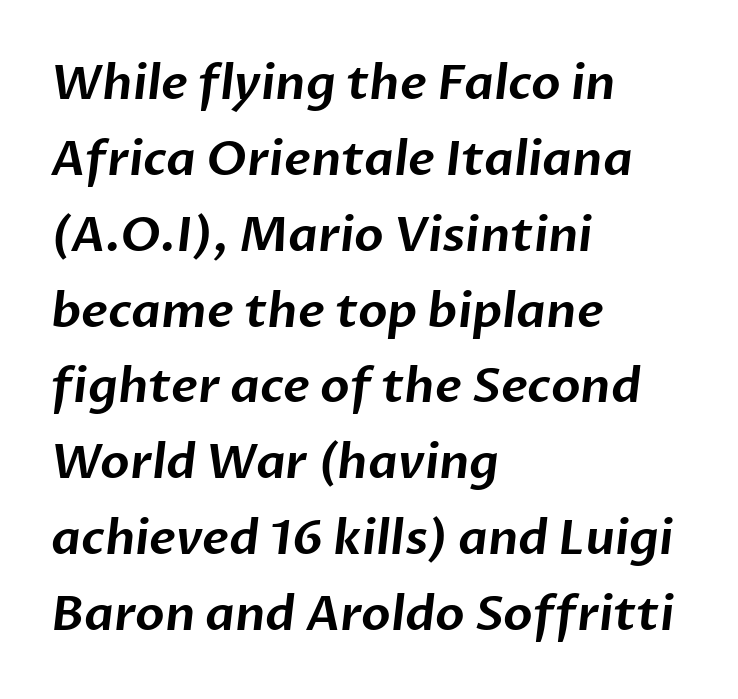
Q: Is the typeface a serif or a sans-serif typeface? A: Sans-serif.
Q: Is the text underlined? A: No.
Q: How is the paragraph aligned? A: Left-aligned.
Q: Is the spacing between letters normal or unusually wide? A: Normal.
Q: Is the spacing between lines tight, normal or loose? A: Normal.
Q: Width (condensed, normal, or wide)? A: Normal.
Q: Stroke contrast? A: Low.
Q: x-height? A: Medium.
Q: Monospaced? A: No.
